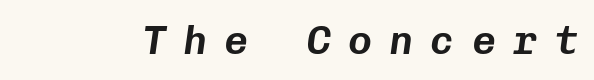
Has an underline been added? It has not. Italic? Definitely — the glyphs are oblique. Look at the tracking — it's clearly loosened, letters drifting apart. Think of a typewriter: that constant character pitch is what you see here.
